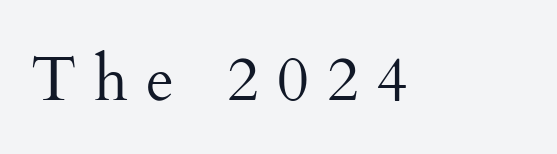
{"serif": "yes", "italic": "no", "bold": "no", "weight": "regular", "width": "normal", "stroke_contrast": "medium", "x_height": "small", "monospaced": "no", "underline": "no", "letter_spacing": "wide", "letter_spacing_em": 0.29, "glyph_px": 62}
